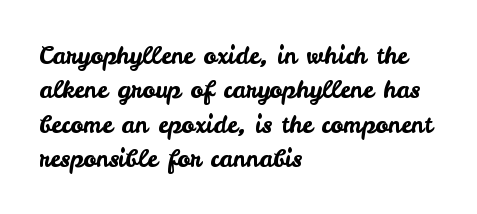
Q: Is the text italic (slanted)? A: Yes.
Q: Is the text underlined? A: No.
Q: How is the paragraph aligned? A: Left-aligned.
Q: Is the spacing between letters normal or unusually wide? A: Normal.
Q: Is the spacing between lines tight, normal or loose? A: Normal.
